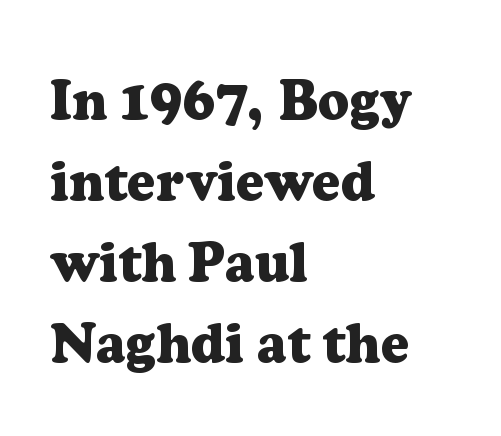
Stroke thickness is high; the sample reads as a true bold. Do the letters lean? They stand straight. The letterforms sit shoulder to shoulder at normal distance. The rendering uses natural spacing where letterforms have individual widths. You can tell from the footed stems that serif type was used. Has an underline been added? It has not.
